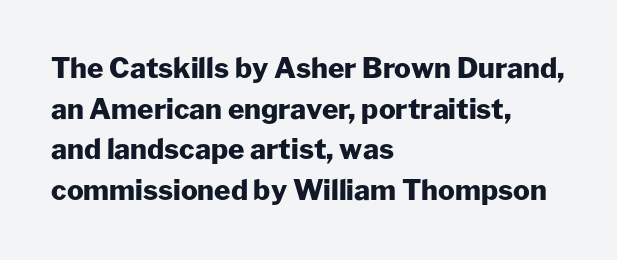
The image shows 28 px heavy sans-serif type, upright; set left-aligned, normal line spacing (1.45x), normal letter spacing, not underlined; low stroke contrast and a medium x-height.
